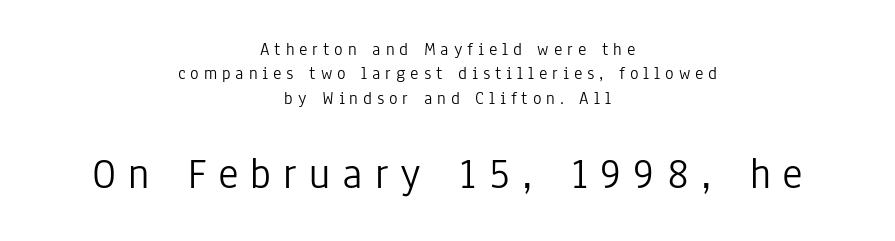
Q: Is the text bold? A: No.
Q: Is the text italic (slanted)? A: No, it is upright.
Q: Is the typeface a serif or a sans-serif typeface? A: Sans-serif.
Q: Is the text underlined? A: No.
Q: How is the paragraph aligned? A: Centered.
Q: Is the spacing between letters normal or unusually wide? A: Unusually wide.
Q: Is the spacing between lines tight, normal or loose? A: Normal.
Q: Which block of text is set in a larger size, the first (top) or the second (bottom)? A: The second (bottom) one.
Q: Width (condensed, normal, or wide)? A: Condensed.
Q: Stroke contrast? A: Low.
Q: x-height? A: Medium.
Q: Monospaced? A: No.
